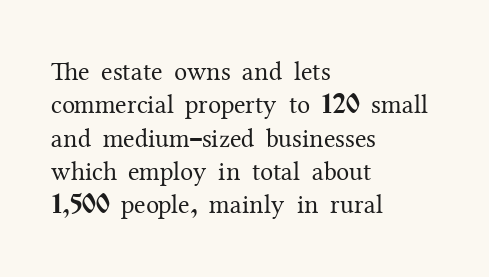
The image shows 26 px text type, upright; set left-aligned, normal line spacing (1.28x), normal letter spacing, not underlined.
